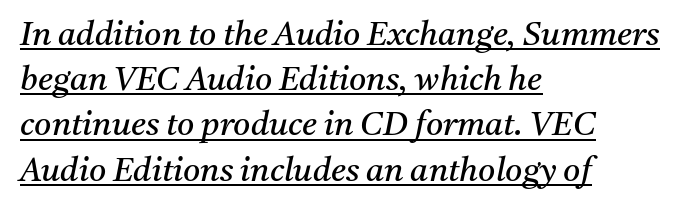
The image shows 33 px regular-weight serif type, italic (leaning right); set left-aligned, normal line spacing (1.37x), normal letter spacing, underlined; medium stroke contrast and a medium x-height.
